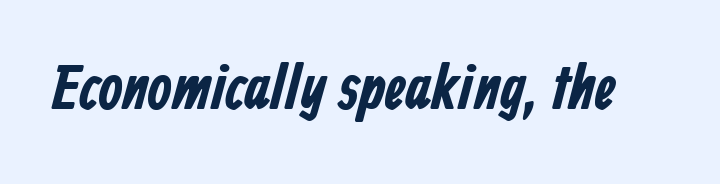
Q: Is the text bold? A: Yes.
Q: Is the typeface a serif or a sans-serif typeface? A: Sans-serif.
Q: Is the text underlined? A: No.
Q: Is the spacing between letters normal or unusually wide? A: Normal.
Q: Width (condensed, normal, or wide)? A: Condensed.
Q: Stroke contrast? A: Low.
Q: x-height? A: Medium.
Q: Monospaced? A: No.
